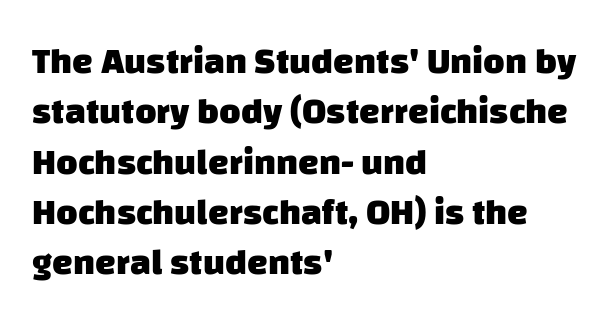
Note the varied advance widths — an 'i' is clearly narrower than an 'm'. A sans-serif font was chosen for this passage. Chunky letters — that's bold for sure. The rag falls on the right side of this text block. Plain, unruled lines of type.
